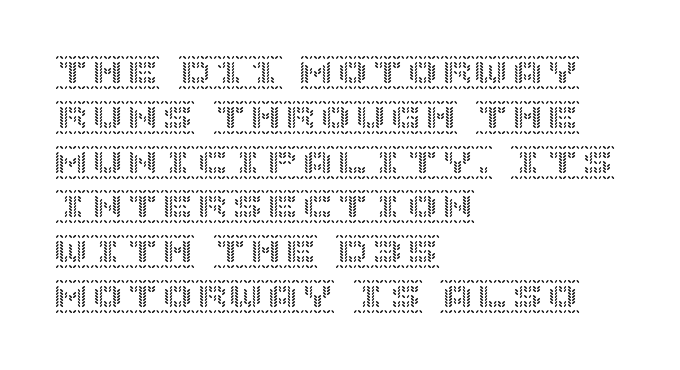
The image shows 35 px text type, upright; set left-aligned, normal line spacing (1.28x), normal letter spacing, not underlined; a large x-height.
